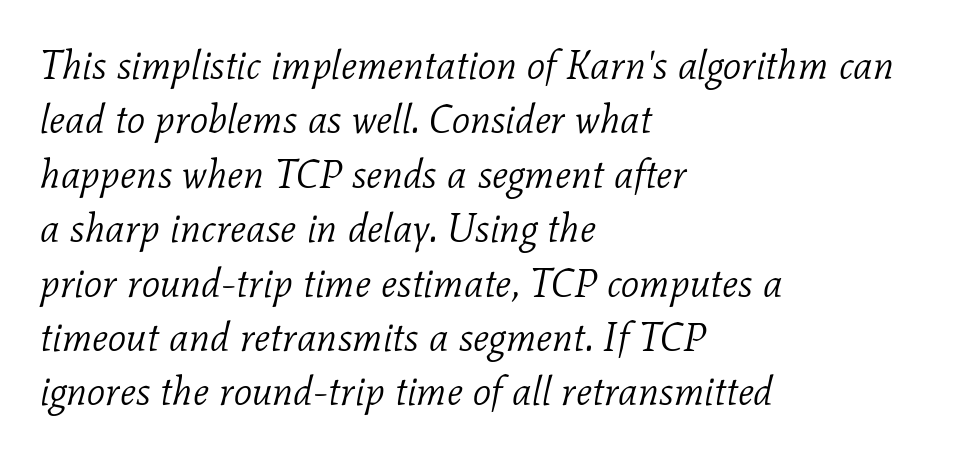
{"serif": "yes", "italic": "yes", "lean": "right", "slant_degrees": 11, "bold": "no", "weight": "light", "width": "normal", "stroke_contrast": "low", "x_height": "medium", "monospaced": "no", "underline": "no", "align": "left", "line_spacing": "normal", "line_spacing_ratio": 1.36, "letter_spacing": "normal", "letter_spacing_em": 0.0, "glyph_px": 40}
